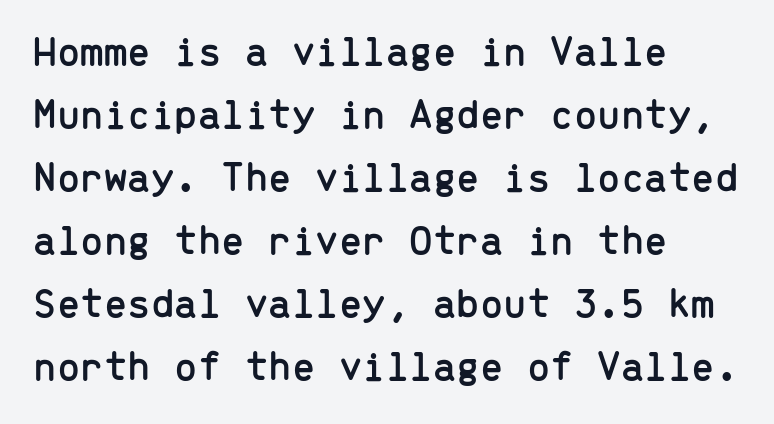
Q: Is the text italic (slanted)? A: No, it is upright.
Q: Is the typeface a serif or a sans-serif typeface? A: Sans-serif.
Q: Is the text underlined? A: No.
Q: How is the paragraph aligned? A: Left-aligned.
Q: Is the spacing between letters normal or unusually wide? A: Normal.
Q: Is the spacing between lines tight, normal or loose? A: Normal.
Q: Width (condensed, normal, or wide)? A: Normal.
Q: Stroke contrast? A: Low.
Q: x-height? A: Medium.
Q: Monospaced? A: Yes.
